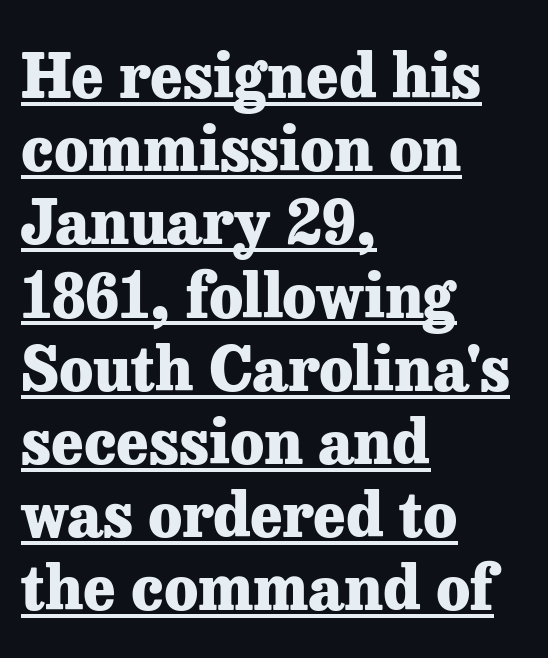
The image shows 61 px heavy serif type, upright; set left-aligned, line spacing 1.2x, normal letter spacing, underlined; low stroke contrast and a medium x-height.
